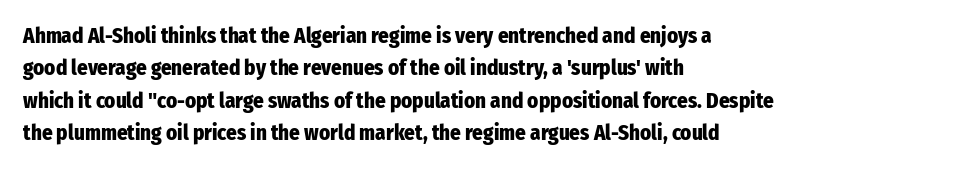
{"italic": "no", "bold": "yes", "underline": "no", "align": "left", "line_spacing": "normal", "line_spacing_ratio": 1.54, "letter_spacing": "normal", "letter_spacing_em": 0.0, "glyph_px": 21}
